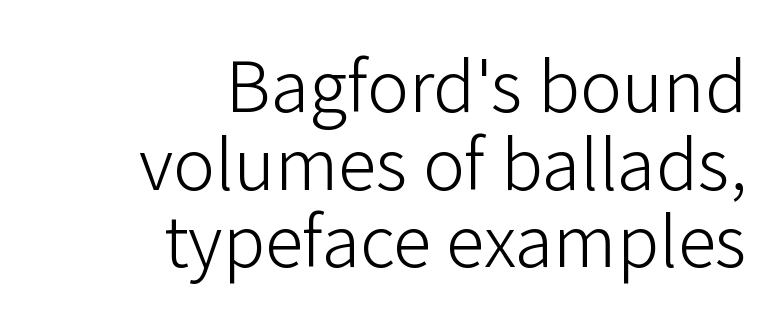
No extra tracking has been applied to these lines. If you drew a ruler down the right edge, every line would touch it. Does the lettering tilt? It doesn't — this is upright. Nobody drew a line under any word here. These lines are rendered in a variable-pitch font. Heft: none added — not bold.
